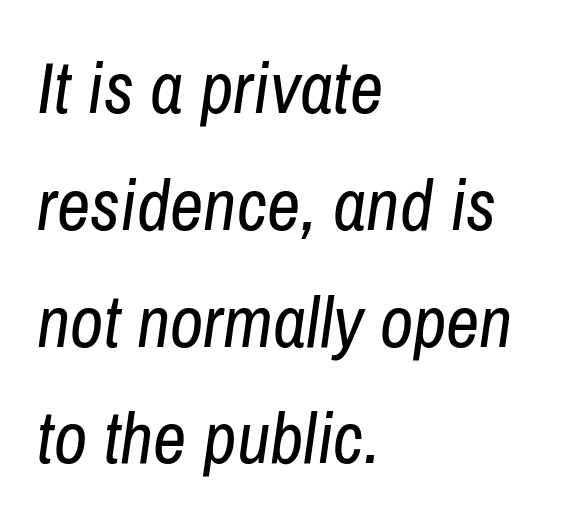
The vertical gap from one line to the next is medium. The letters advance in unequal steps, a hallmark of proportional type. Just letters on the line, the space beneath them empty. You can tell it's italic because the verticals aren't actually vertical.
